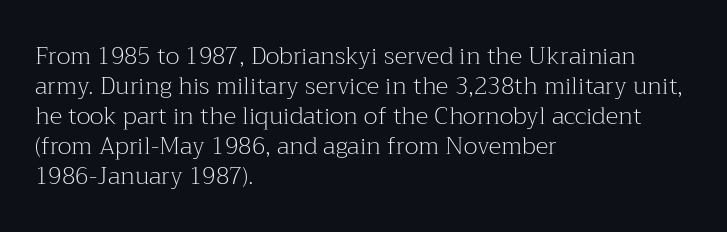
Honestly, there is no underline to notice here at all. The font's upright variant was chosen for this text. Horizontally, the lines are justified to the leading edge only. Bold? No — there's no thickening of the strokes.
